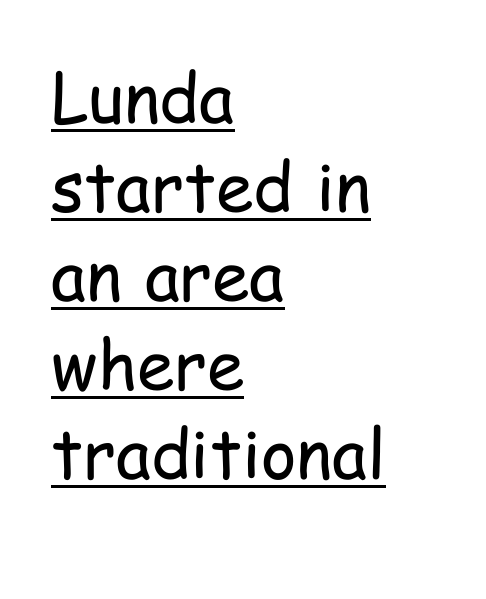
{"serif": "no", "italic": "no", "bold": "no", "weight": "regular", "width": "condensed", "stroke_contrast": "low", "x_height": "medium", "monospaced": "no", "underline": "yes", "align": "left", "line_spacing": "normal", "line_spacing_ratio": 1.31, "letter_spacing": "normal", "letter_spacing_em": 0.0, "glyph_px": 68}
